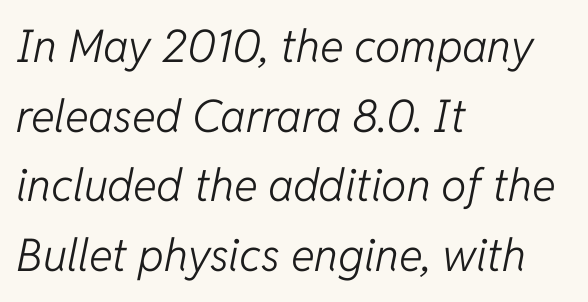
The image shows 45 px light type, italic (leaning right); set left-aligned, normal line spacing (1.55x), normal letter spacing, not underlined; low stroke contrast and a medium x-height.
